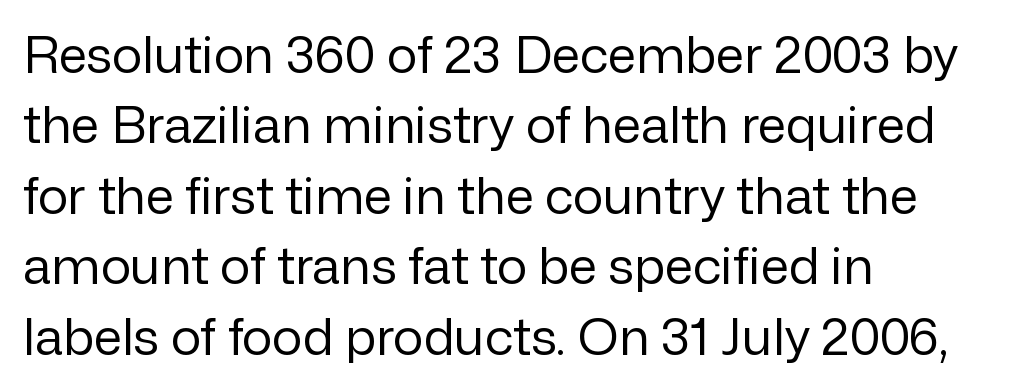
{"serif": "no", "italic": "no", "bold": "no", "weight": "regular", "width": "normal", "stroke_contrast": "low", "x_height": "medium", "monospaced": "no", "underline": "no", "align": "left", "line_spacing": "normal", "line_spacing_ratio": 1.38, "letter_spacing": "normal", "letter_spacing_em": 0.0, "glyph_px": 51}
